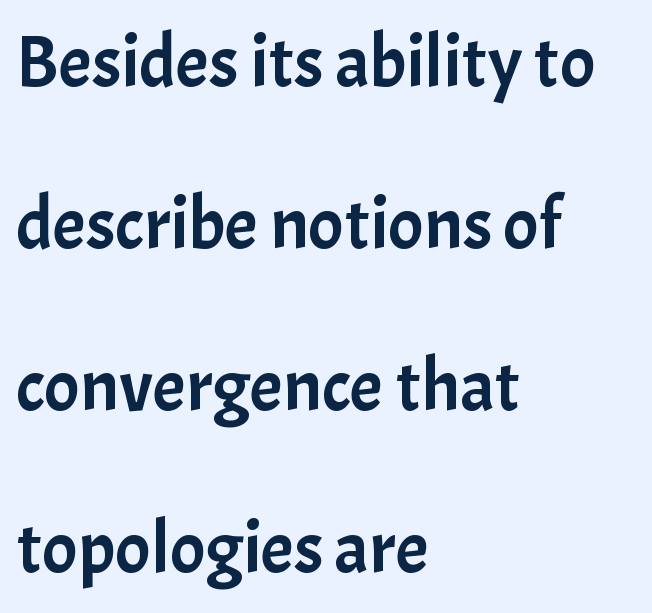
Spacing between characters is what you'd get straight out of the box. The face used here is proportionally spaced, like ordinary book or web type. This rendering employs a face without finishing strokes, i.e., a sans-serif. The paragraph has a hard left edge and a soft right edge.
